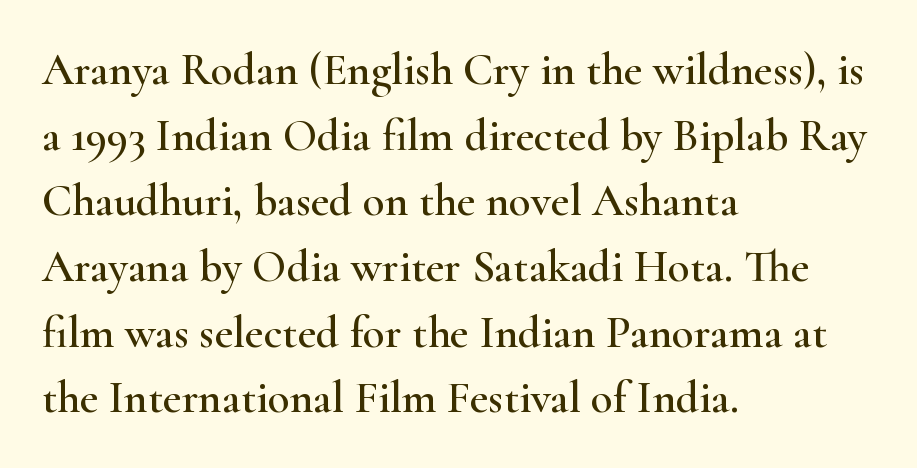
Q: Is the text italic (slanted)? A: No, it is upright.
Q: Is the typeface a serif or a sans-serif typeface? A: Serif.
Q: Is the text underlined? A: No.
Q: How is the paragraph aligned? A: Left-aligned.
Q: Is the spacing between letters normal or unusually wide? A: Normal.
Q: Is the spacing between lines tight, normal or loose? A: Normal.
Q: Width (condensed, normal, or wide)? A: Wide.
Q: Stroke contrast? A: High.
Q: x-height? A: Small.
Q: Monospaced? A: No.
